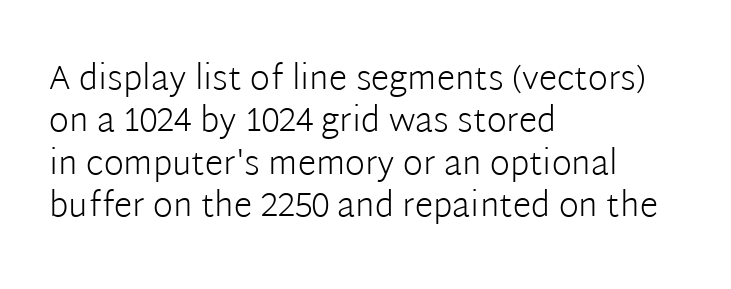
{"serif": "no", "italic": "no", "bold": "no", "weight": "light", "width": "normal", "stroke_contrast": "low", "x_height": "medium", "monospaced": "no", "underline": "no", "align": "left", "line_spacing": "normal", "line_spacing_ratio": 1.25, "letter_spacing": "normal", "letter_spacing_em": 0.0, "glyph_px": 34}
